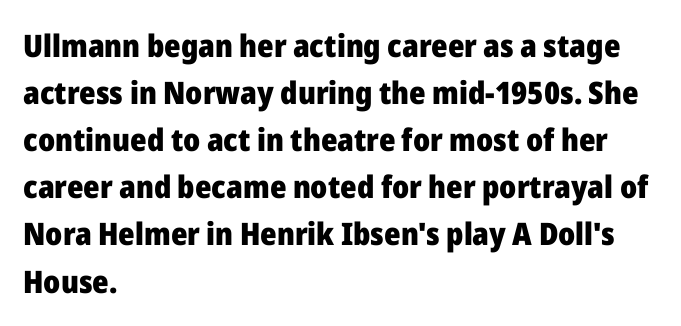
Q: Is the text bold? A: Yes.
Q: Is the text italic (slanted)? A: No, it is upright.
Q: Is the typeface a serif or a sans-serif typeface? A: Sans-serif.
Q: Is the text underlined? A: No.
Q: How is the paragraph aligned? A: Left-aligned.
Q: Is the spacing between letters normal or unusually wide? A: Normal.
Q: Is the spacing between lines tight, normal or loose? A: Normal.
Q: Width (condensed, normal, or wide)? A: Normal.
Q: Stroke contrast? A: Low.
Q: x-height? A: Medium.
Q: Monospaced? A: No.
